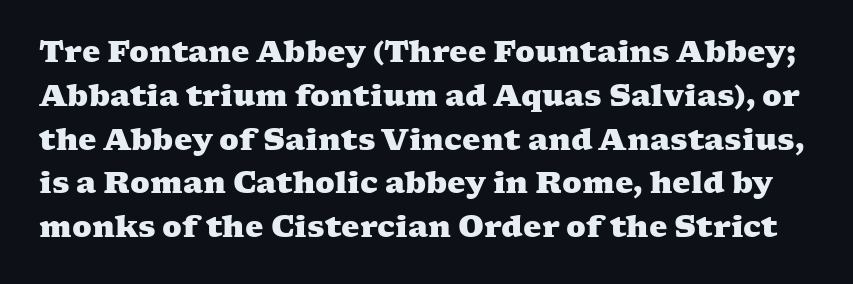
Q: Is the text bold? A: Yes.
Q: Is the typeface a serif or a sans-serif typeface? A: Serif.
Q: Is the text underlined? A: No.
Q: Is the spacing between letters normal or unusually wide? A: Normal.
Q: Is the spacing between lines tight, normal or loose? A: Normal.
Q: Width (condensed, normal, or wide)? A: Wide.
Q: Stroke contrast? A: Medium.
Q: x-height? A: Medium.
Q: Monospaced? A: No.
